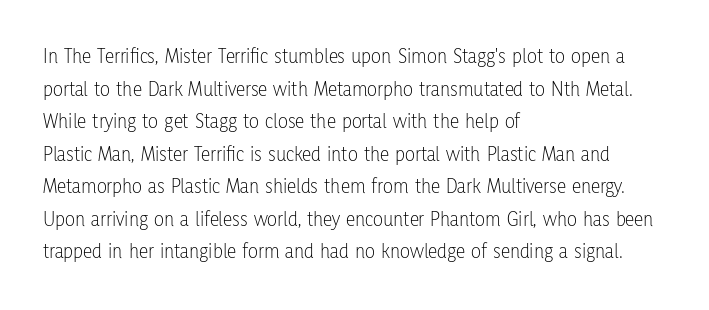
{"italic": "no", "bold": "no", "underline": "no", "align": "left", "line_spacing": "normal", "line_spacing_ratio": 1.55, "letter_spacing": "normal", "letter_spacing_em": 0.0, "glyph_px": 21}
